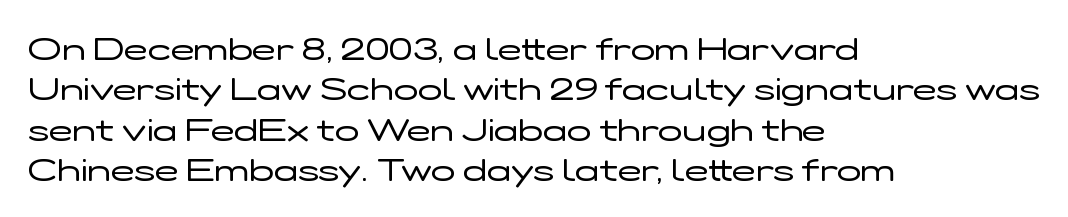
The image shows 32 px regular-weight, wide sans-serif type, upright; set left-aligned, normal line spacing (1.26x), normal letter spacing, not underlined; low stroke contrast and a medium x-height.
